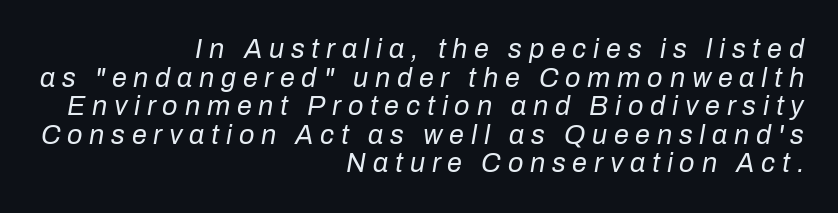
The image shows 27 px text type, italic (leaning right); set right-aligned, tight line spacing (1.06x), unusually wide letter spacing (+0.25 em), not underlined.
